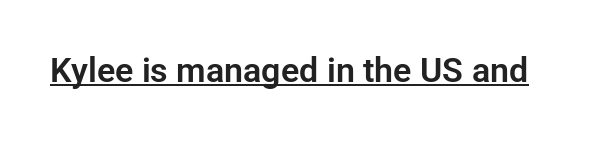
Q: Is the text italic (slanted)? A: No, it is upright.
Q: Is the typeface a serif or a sans-serif typeface? A: Sans-serif.
Q: Is the text underlined? A: Yes.
Q: Is the spacing between letters normal or unusually wide? A: Normal.
Q: Width (condensed, normal, or wide)? A: Normal.
Q: Stroke contrast? A: Low.
Q: x-height? A: Medium.
Q: Monospaced? A: No.
